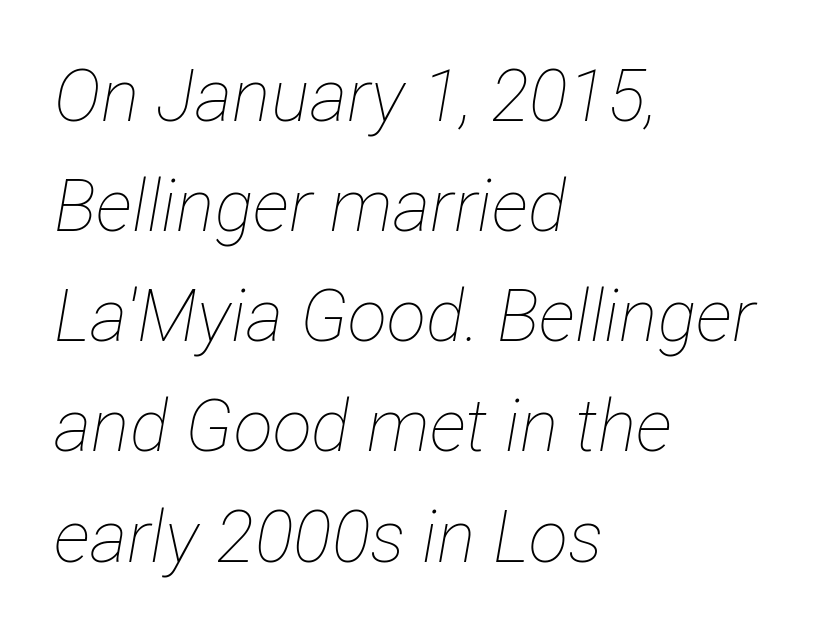
Spacing verdict: proportional, widths tailored to each character. Descenders are the only things crossing below the line. Notice how the stems are inclined rather than vertical — that's the hallmark of italics. These lines stack with their left ends in a neat column.
